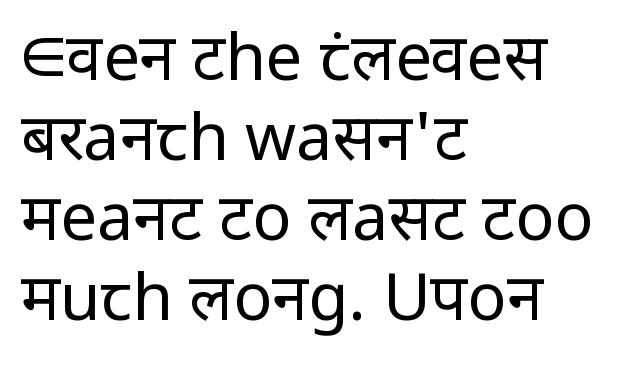
{"serif": "no", "italic": "no", "bold": "no", "weight": "regular", "width": "normal", "stroke_contrast": "low", "x_height": "medium", "monospaced": "no", "underline": "no", "align": "left", "line_spacing_ratio": 1.23, "letter_spacing": "normal", "letter_spacing_em": 0.0, "glyph_px": 65}
